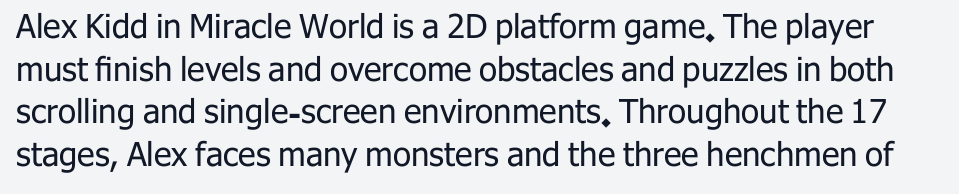
The image shows 33 px regular-weight sans-serif type, upright; set normal line spacing (1.29x), normal letter spacing, not underlined; low stroke contrast and a medium x-height.
